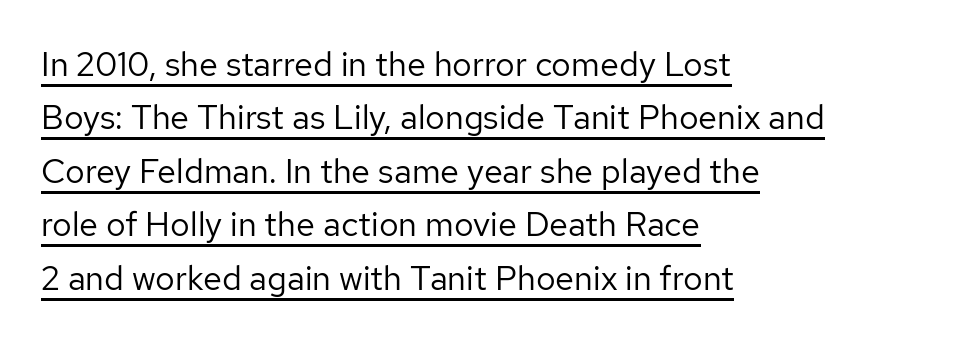
The image shows 34 px regular-weight sans-serif type, upright; set left-aligned, normal line spacing (1.57x), normal letter spacing, underlined; low stroke contrast and a medium x-height.
